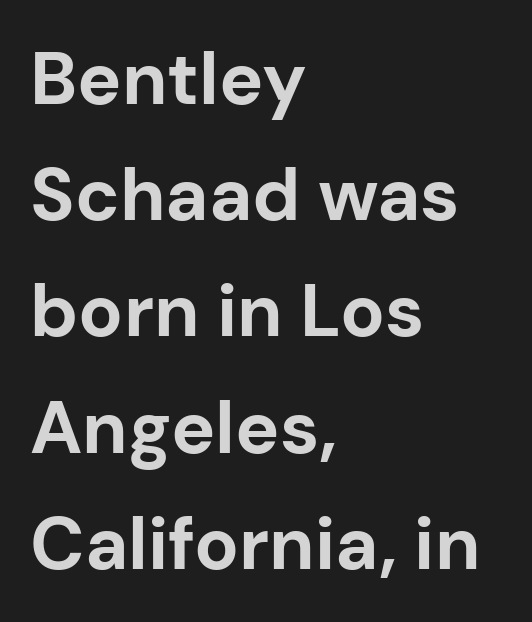
{"serif": "no", "italic": "no", "bold": "yes", "weight": "bold", "width": "normal", "stroke_contrast": "low", "x_height": "medium", "monospaced": "no", "underline": "no", "align": "left", "line_spacing": "normal", "line_spacing_ratio": 1.57, "letter_spacing": "normal", "letter_spacing_em": 0.0, "glyph_px": 74}
